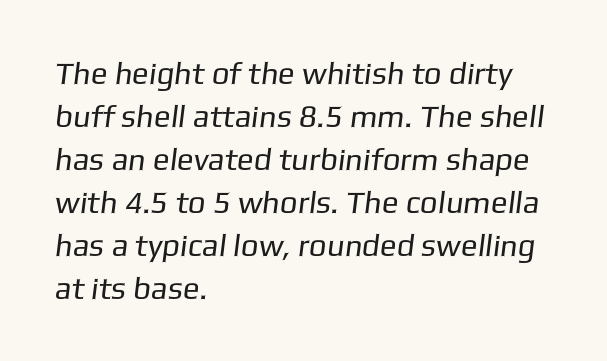
The image shows 31 px regular-weight sans-serif type; set left-aligned, normal line spacing (1.39x), normal letter spacing, not underlined; low stroke contrast and a medium x-height.
